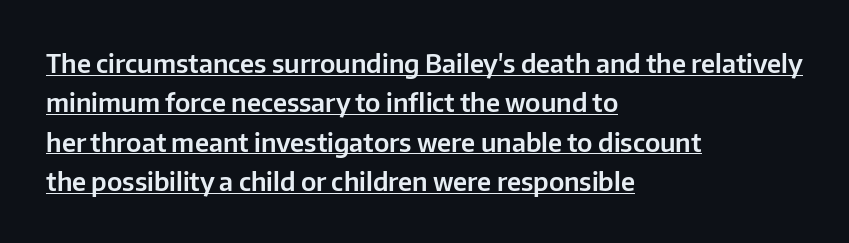
{"italic": "no", "underline": "yes", "align": "left", "line_spacing": "normal", "line_spacing_ratio": 1.51, "letter_spacing": "normal", "letter_spacing_em": 0.0, "glyph_px": 26}
